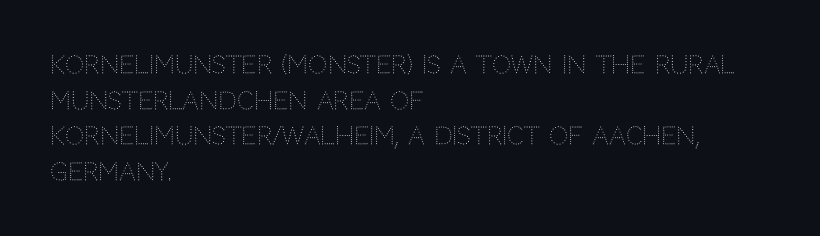
The image shows 24 px text type, upright; set left-aligned, normal line spacing (1.48x), normal letter spacing, not underlined.
